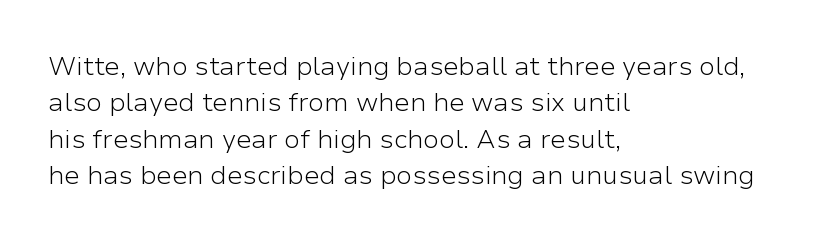
The image shows 26 px text type, upright; set left-aligned, normal line spacing (1.4x), normal letter spacing, not underlined.
